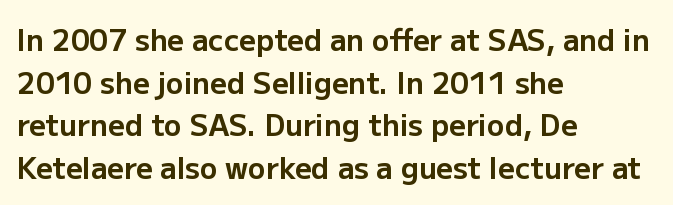
The image shows 29 px bold sans-serif type, upright; set left-aligned, normal line spacing (1.47x), normal letter spacing, not underlined; low stroke contrast and a medium x-height.
